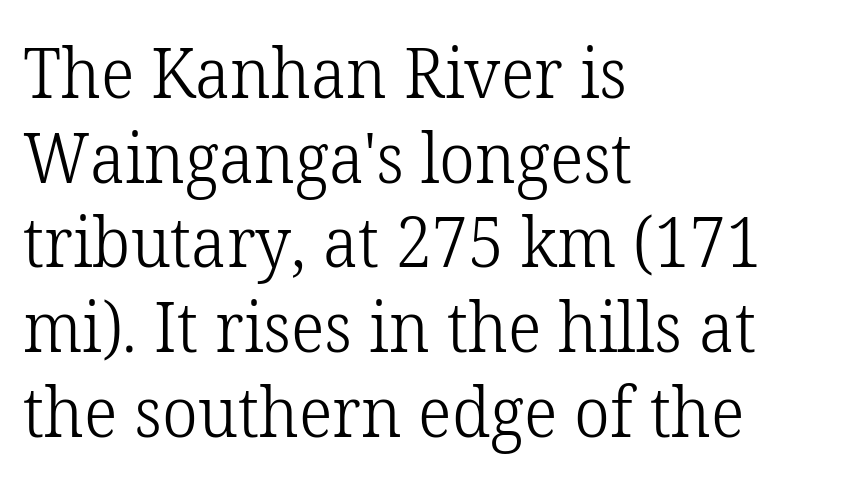
The image shows 70 px light serif type, upright; set left-aligned, line spacing 1.21x, normal letter spacing, not underlined; low stroke contrast and a medium x-height.
